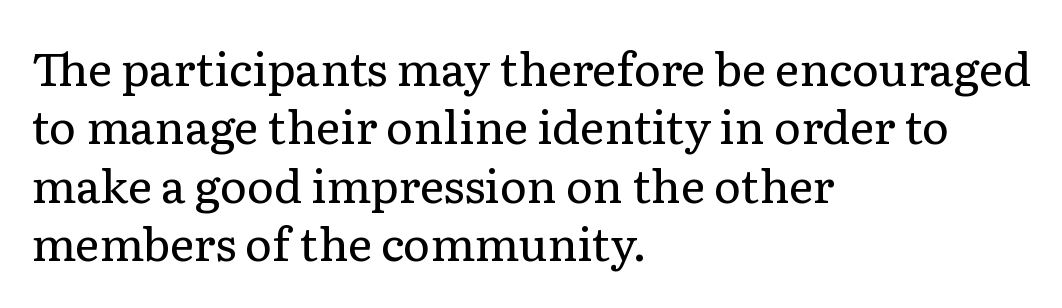
Each line starts at the same left margin while the right side varies. Serif or sans? Serif — the stroke terminals have little feet. Does the leading feel generous? No, just average. Do the characters align in a grid? No, the font is proportional. The words here are not underlined. Characters follow at the spacing the type designer built in.
